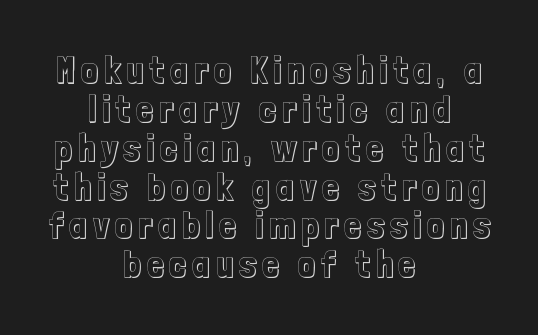
Q: Is the text italic (slanted)? A: No, it is upright.
Q: Is the text underlined? A: No.
Q: How is the paragraph aligned? A: Centered.
Q: Is the spacing between lines tight, normal or loose? A: Tight.
Q: Width (condensed, normal, or wide)? A: Condensed.
Q: x-height? A: Medium.
Q: Monospaced? A: No.
